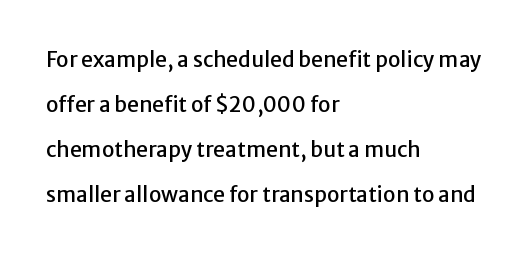
Q: Is the text italic (slanted)? A: No, it is upright.
Q: Is the text underlined? A: No.
Q: How is the paragraph aligned? A: Left-aligned.
Q: Is the spacing between letters normal or unusually wide? A: Normal.
Q: Is the spacing between lines tight, normal or loose? A: Loose.
